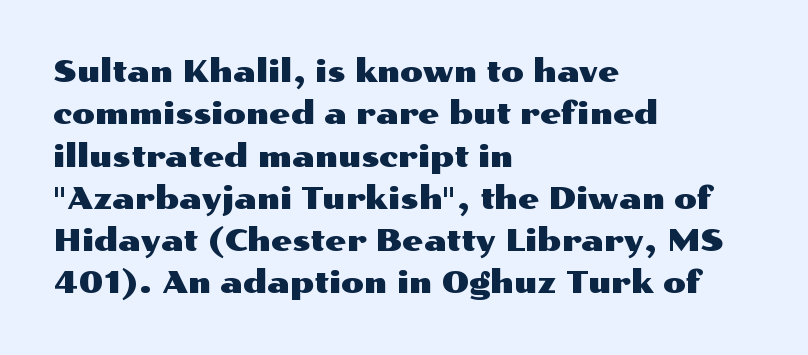
Q: Is the text italic (slanted)? A: No, it is upright.
Q: Is the typeface a serif or a sans-serif typeface? A: Sans-serif.
Q: Is the text underlined? A: No.
Q: How is the paragraph aligned? A: Left-aligned.
Q: Is the spacing between letters normal or unusually wide? A: Normal.
Q: Is the spacing between lines tight, normal or loose? A: Normal.
Q: Width (condensed, normal, or wide)? A: Wide.
Q: Stroke contrast? A: Medium.
Q: x-height? A: Medium.
Q: Monospaced? A: No.
